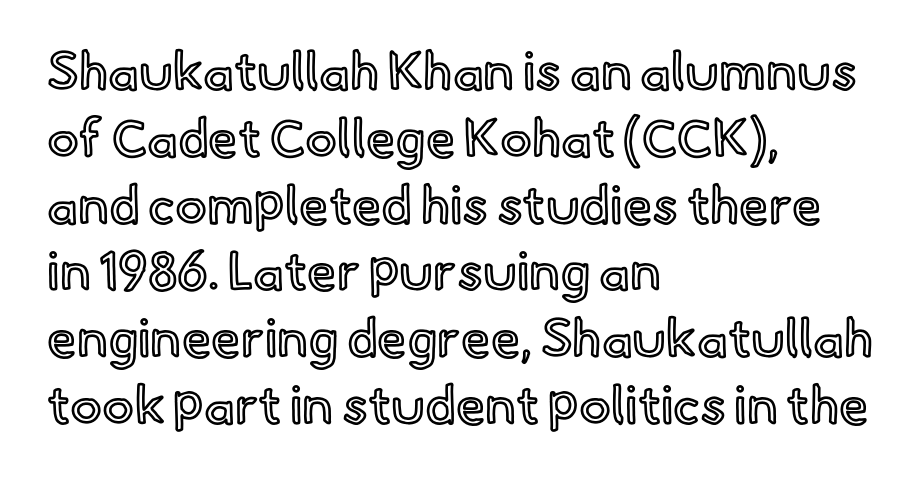
The image shows 53 px text type, upright; set left-aligned, normal line spacing (1.26x), normal letter spacing, not underlined; a small x-height.
